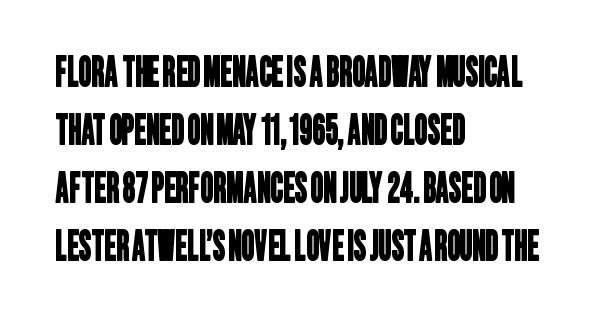
Q: Is the typeface a serif or a sans-serif typeface? A: Sans-serif.
Q: Is the text underlined? A: No.
Q: How is the paragraph aligned? A: Left-aligned.
Q: Is the spacing between letters normal or unusually wide? A: Normal.
Q: Is the spacing between lines tight, normal or loose? A: Normal.
Q: Width (condensed, normal, or wide)? A: Condensed.
Q: Stroke contrast? A: Low.
Q: x-height? A: Large.
Q: Monospaced? A: No.
